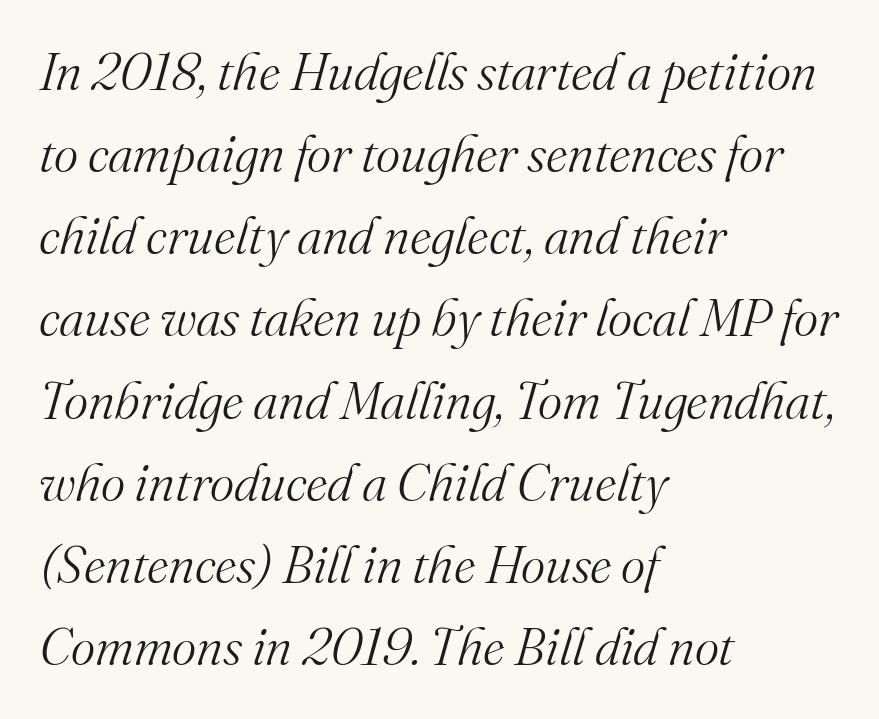
{"serif": "yes", "italic": "yes", "lean": "right", "slant_degrees": 16, "bold": "no", "weight": "light", "width": "normal", "stroke_contrast": "medium", "x_height": "small", "monospaced": "no", "underline": "no", "align": "left", "line_spacing": "normal", "line_spacing_ratio": 1.58, "letter_spacing": "normal", "letter_spacing_em": 0.0, "glyph_px": 52}
